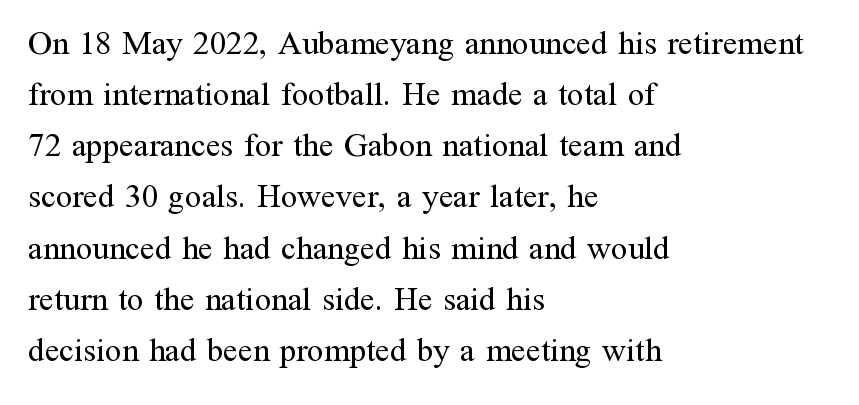
The image shows 33 px regular-weight serif type, upright; set left-aligned, normal line spacing (1.55x), normal letter spacing, not underlined; medium stroke contrast and a medium x-height.
